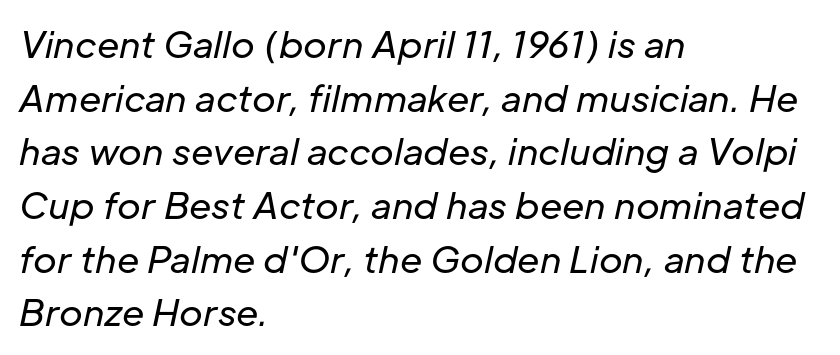
{"italic": "yes", "lean": "right", "slant_degrees": 12, "bold": "no", "weight": "regular", "width": "normal", "stroke_contrast": "low", "x_height": "medium", "monospaced": "no", "underline": "no", "align": "left", "line_spacing": "normal", "line_spacing_ratio": 1.49, "letter_spacing": "normal", "letter_spacing_em": 0.0, "glyph_px": 36}
